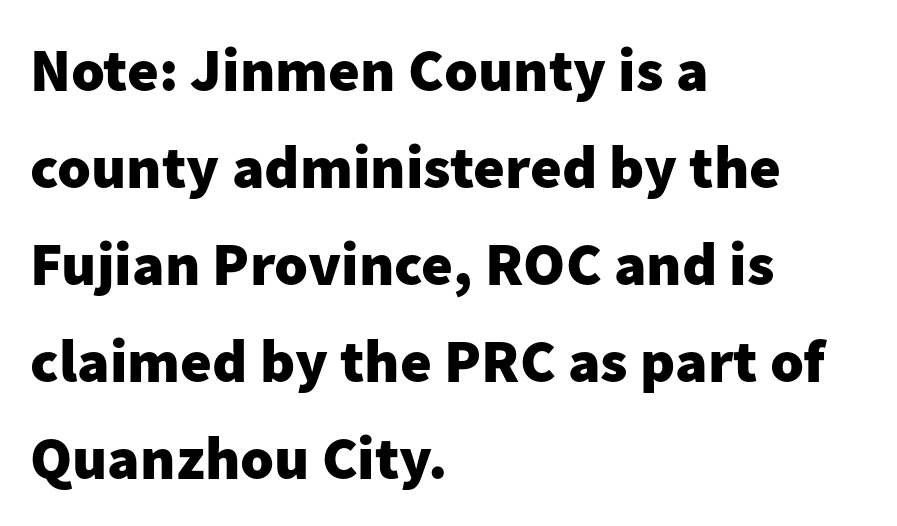
The image shows 61 px heavy sans-serif type, upright; set left-aligned, normal line spacing (1.59x), normal letter spacing, not underlined; low stroke contrast and a medium x-height.
